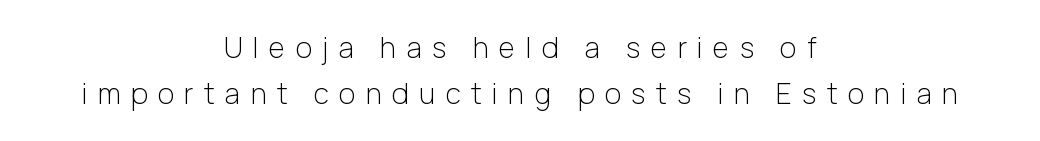
Q: Is the text bold? A: No.
Q: Is the text italic (slanted)? A: No, it is upright.
Q: Is the typeface a serif or a sans-serif typeface? A: Sans-serif.
Q: Is the text underlined? A: No.
Q: How is the paragraph aligned? A: Centered.
Q: Is the spacing between letters normal or unusually wide? A: Unusually wide.
Q: Is the spacing between lines tight, normal or loose? A: Normal.
Q: Width (condensed, normal, or wide)? A: Normal.
Q: Stroke contrast? A: Low.
Q: x-height? A: Medium.
Q: Monospaced? A: No.
